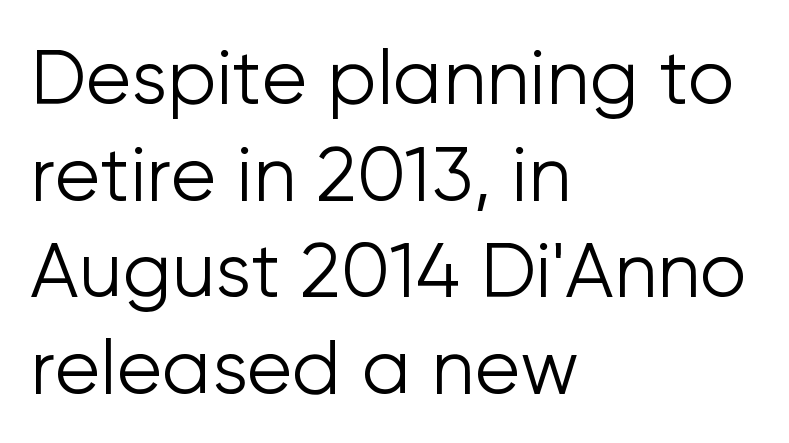
Vertical stems look standard width or narrower in stroke. A student would call this left alignment; a typographer would say flush left, rag right. In terms of leading, this rendering sits right in the middle. Any mark beneath the type? The region is blank. Letterform terminals end flat and unadorned throughout the passage. The face used here is proportionally spaced, like ordinary book or web type.
